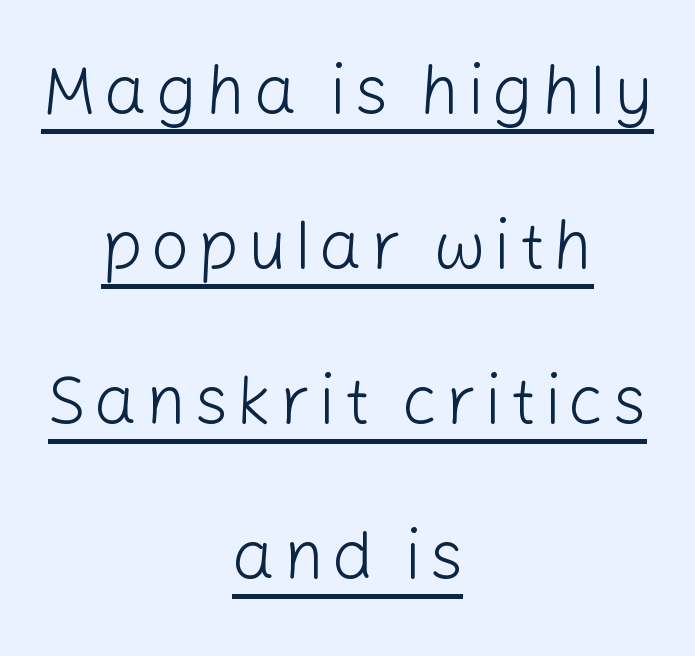
The image shows 68 px light sans-serif type, upright; set centered, loose line spacing (2.28x), underlined; low stroke contrast and a medium x-height.
